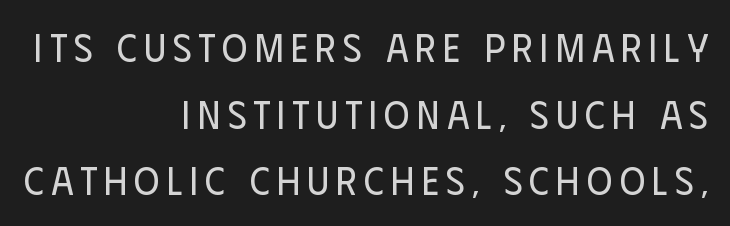
{"serif": "no", "italic": "no", "bold": "no", "weight": "regular", "width": "condensed", "stroke_contrast": "low", "x_height": "large", "monospaced": "no", "underline": "no", "align": "right", "line_spacing_ratio": 1.71, "glyph_px": 39}
